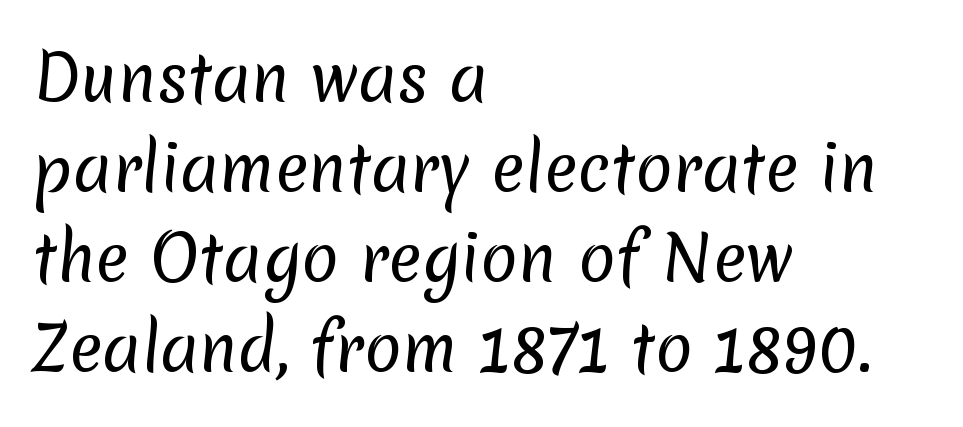
The image shows 62 px regular-weight sans-serif type; set left-aligned, normal line spacing (1.45x), normal letter spacing, not underlined; low stroke contrast and a medium x-height.
